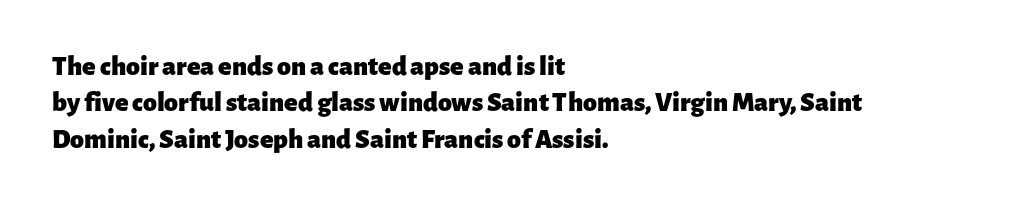
No italicization has been applied; the sample stays upright. Looks like regular typesetting: each glyph gets only the width it needs. Heavy-handed strokes throughout: this text is bold. The rag falls on the right side of this text block.
